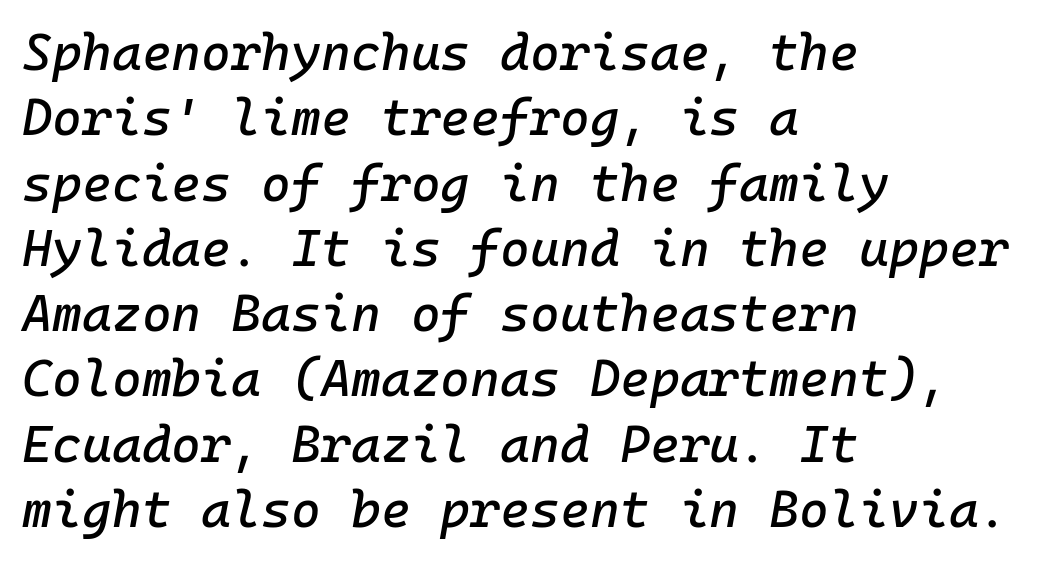
{"italic": "yes", "lean": "right", "slant_degrees": 10, "width": "normal", "stroke_contrast": "low", "x_height": "medium", "monospaced": "yes", "underline": "no", "align": "left", "line_spacing": "normal", "line_spacing_ratio": 1.28, "letter_spacing": "normal", "letter_spacing_em": 0.0, "glyph_px": 51}
